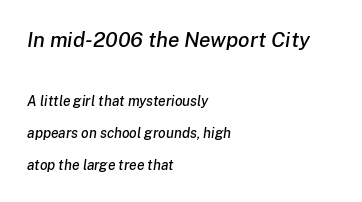
{"italic": "yes", "lean": "right", "slant_degrees": 8, "underline": "no", "align": "left", "line_spacing": "loose", "line_spacing_ratio": 2.3, "letter_spacing": "normal", "letter_spacing_em": 0.0, "larger_block": "first", "size_ratio": 1.5, "glyph_px": 21}
